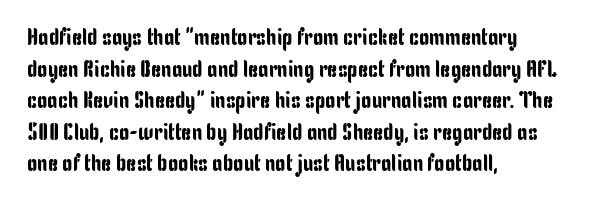
The letterforms sit shoulder to shoulder at normal distance. The paragraph has a hard left edge and a soft right edge. A clean baseline with only descenders dipping below it. No italicization has been applied; the sample stays upright.
